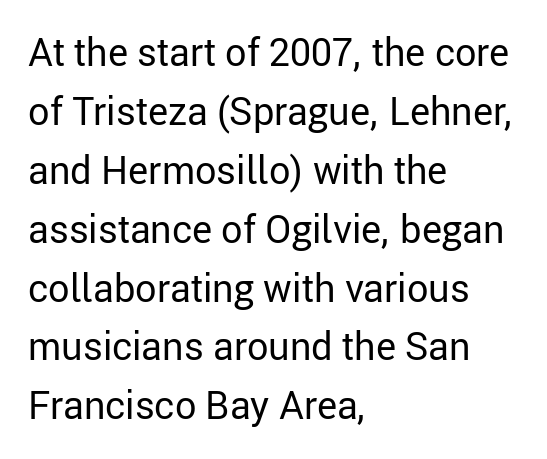
The image shows 38 px regular-weight sans-serif type, upright; set left-aligned, normal line spacing (1.55x), normal letter spacing, not underlined; low stroke contrast and a medium x-height.
